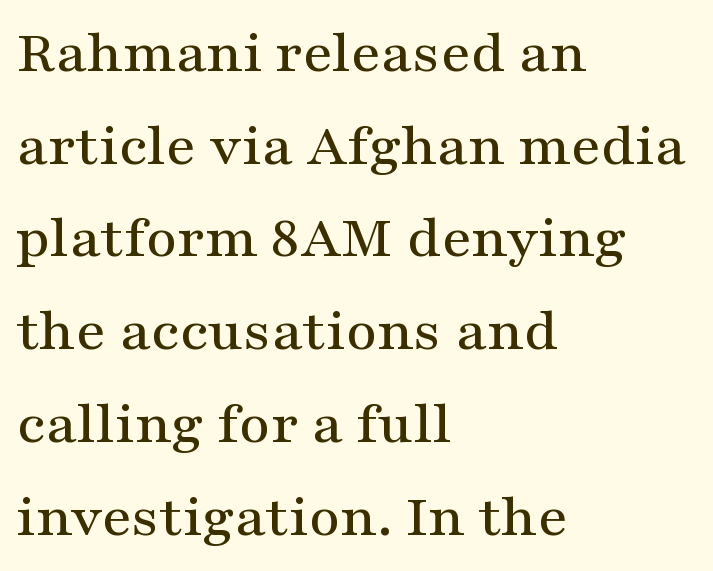
Q: Is the text italic (slanted)? A: No, it is upright.
Q: Is the typeface a serif or a sans-serif typeface? A: Serif.
Q: Is the text underlined? A: No.
Q: How is the paragraph aligned? A: Left-aligned.
Q: Is the spacing between letters normal or unusually wide? A: Normal.
Q: Is the spacing between lines tight, normal or loose? A: Normal.
Q: Width (condensed, normal, or wide)? A: Wide.
Q: Stroke contrast? A: Medium.
Q: x-height? A: Medium.
Q: Monospaced? A: No.
